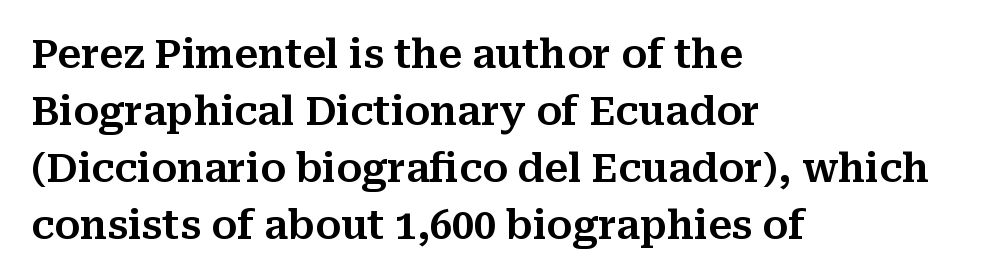
{"serif": "yes", "italic": "no", "width": "normal", "stroke_contrast": "medium", "x_height": "medium", "monospaced": "no", "underline": "no", "align": "left", "line_spacing": "normal", "line_spacing_ratio": 1.46, "letter_spacing": "normal", "letter_spacing_em": 0.0, "glyph_px": 39}
